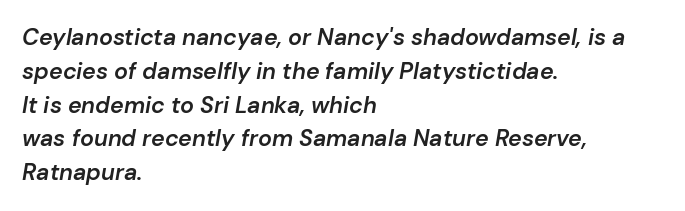
The image shows 23 px text type, italic (leaning right); set left-aligned, normal line spacing (1.47x), normal letter spacing, not underlined.
